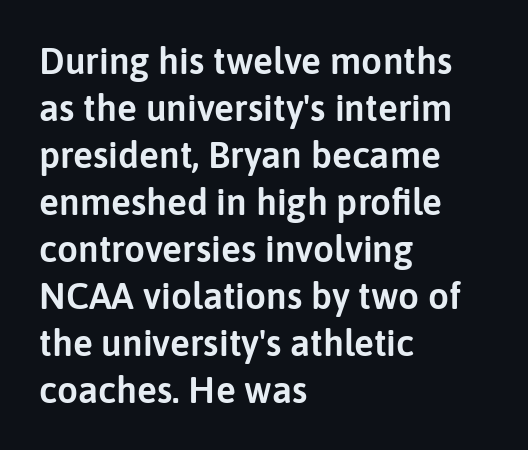
The image shows 37 px sans-serif type, upright; set left-aligned, normal line spacing (1.27x), normal letter spacing, not underlined; low stroke contrast and a medium x-height.
